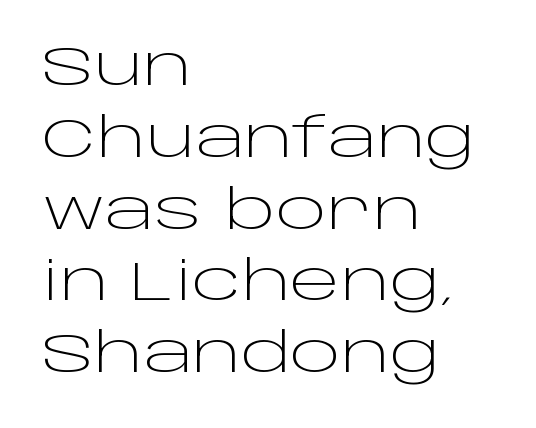
The image shows 54 px light, wide sans-serif type, upright; set left-aligned, normal line spacing (1.33x), normal letter spacing, not underlined; low stroke contrast and a large x-height.
